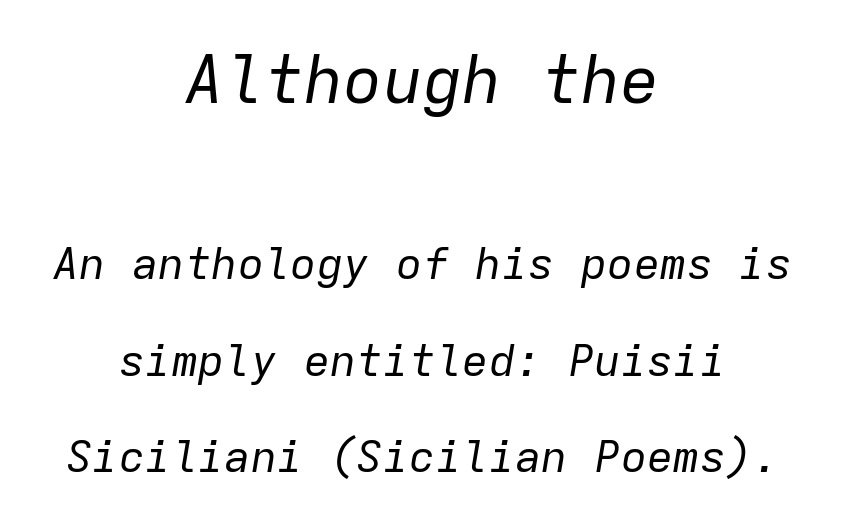
{"italic": "yes", "lean": "right", "slant_degrees": 9, "bold": "no", "weight": "regular", "width": "normal", "stroke_contrast": "low", "x_height": "medium", "monospaced": "yes", "underline": "no", "align": "center", "line_spacing": "loose", "line_spacing_ratio": 2.19, "letter_spacing": "normal", "letter_spacing_em": 0.0, "larger_block": "first", "size_ratio": 1.5, "glyph_px": 66}
